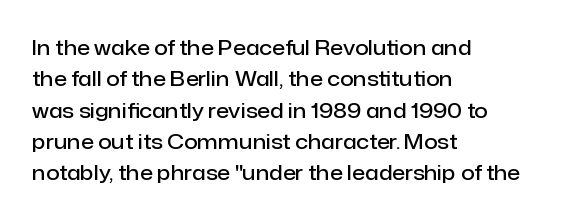
{"italic": "no", "bold": "semi", "underline": "no", "align": "left", "line_spacing": "normal", "line_spacing_ratio": 1.49, "letter_spacing": "normal", "letter_spacing_em": 0.0, "glyph_px": 21}
